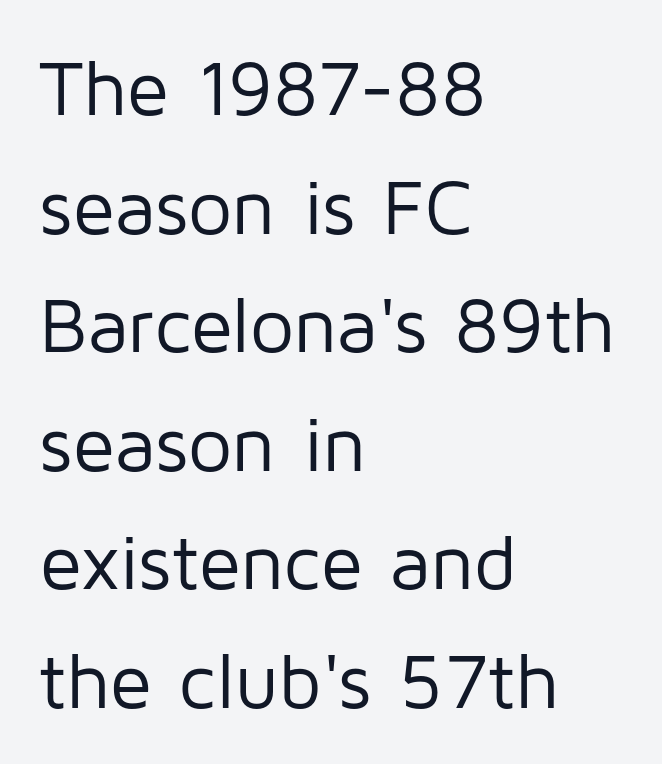
The image shows 78 px regular-weight sans-serif type, upright; set left-aligned, normal line spacing (1.52x), normal letter spacing, not underlined; low stroke contrast and a medium x-height.
